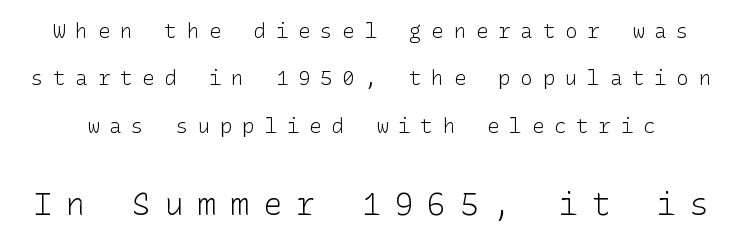
{"serif": "no", "italic": "no", "bold": "no", "weight": "light", "width": "normal", "stroke_contrast": "low", "x_height": "medium", "underline": "no", "line_spacing": "loose", "line_spacing_ratio": 2.26, "letter_spacing": "wide", "letter_spacing_em": 0.46, "larger_block": "second", "size_ratio": 1.48, "glyph_px": 31}
